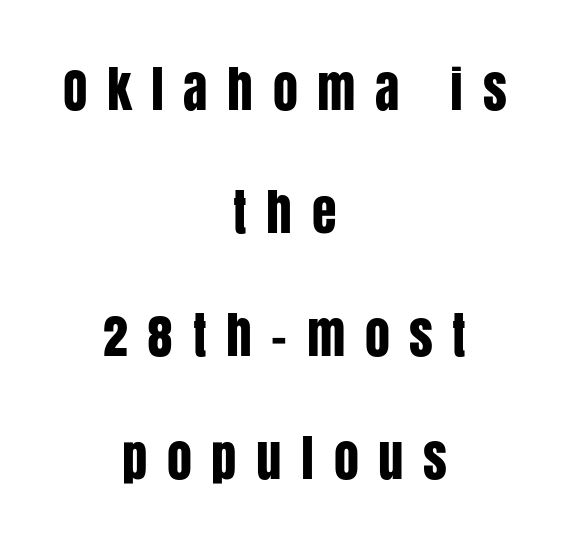
Q: Is the text italic (slanted)? A: No, it is upright.
Q: Is the typeface a serif or a sans-serif typeface? A: Sans-serif.
Q: Is the text underlined? A: No.
Q: How is the paragraph aligned? A: Centered.
Q: Is the spacing between letters normal or unusually wide? A: Unusually wide.
Q: Is the spacing between lines tight, normal or loose? A: Loose.
Q: Width (condensed, normal, or wide)? A: Condensed.
Q: Stroke contrast? A: Low.
Q: x-height? A: Large.
Q: Monospaced? A: No.
